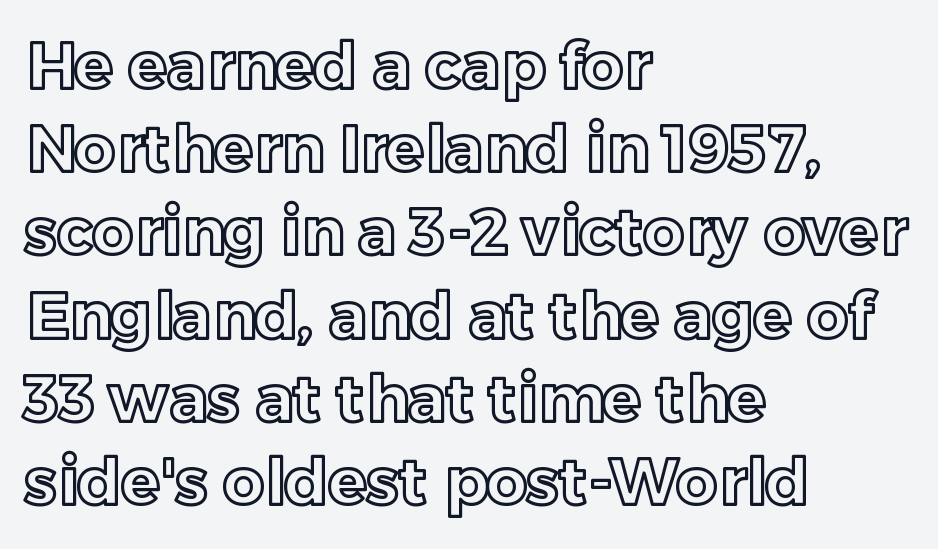
The image shows 64 px text type, upright; set left-aligned, normal line spacing (1.3x), normal letter spacing, not underlined; a medium x-height.
